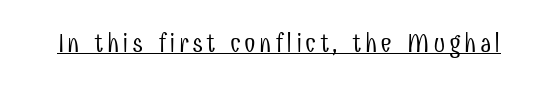
{"italic": "no", "bold": "no", "underline": "yes", "glyph_px": 26}
